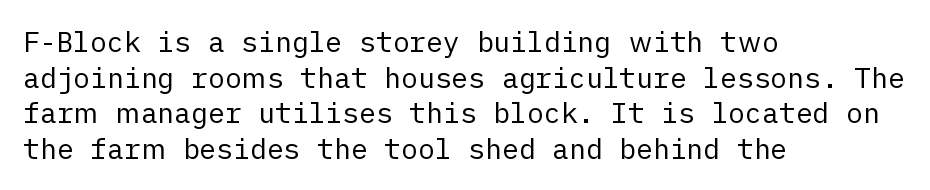
Q: Is the text bold? A: No.
Q: Is the text italic (slanted)? A: No, it is upright.
Q: Is the typeface a serif or a sans-serif typeface? A: Sans-serif.
Q: Is the text underlined? A: No.
Q: How is the paragraph aligned? A: Left-aligned.
Q: Is the spacing between letters normal or unusually wide? A: Normal.
Q: Is the spacing between lines tight, normal or loose? A: Normal.
Q: Width (condensed, normal, or wide)? A: Normal.
Q: Stroke contrast? A: Low.
Q: x-height? A: Medium.
